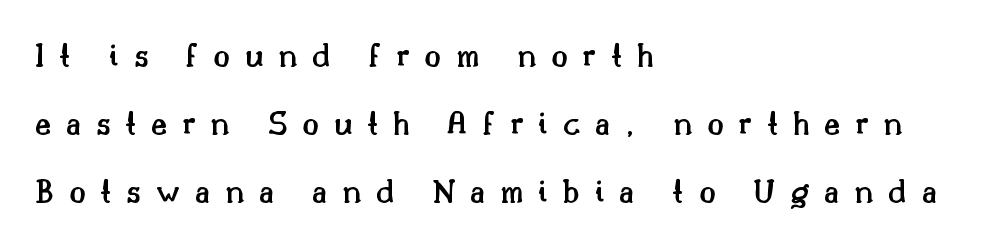
Q: Is the text bold? A: Semi-bold.
Q: Is the text italic (slanted)? A: No, it is upright.
Q: Is the typeface a serif or a sans-serif typeface? A: Serif.
Q: Is the text underlined? A: No.
Q: How is the paragraph aligned? A: Left-aligned.
Q: Is the spacing between letters normal or unusually wide? A: Unusually wide.
Q: Is the spacing between lines tight, normal or loose? A: Loose.
Q: Width (condensed, normal, or wide)? A: Normal.
Q: Stroke contrast? A: Medium.
Q: x-height? A: Small.
Q: Monospaced? A: No.
